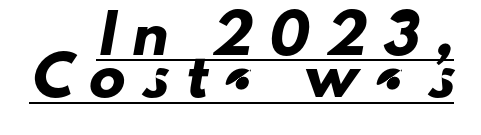
Q: Is the typeface a serif or a sans-serif typeface? A: Sans-serif.
Q: Is the text underlined? A: Yes.
Q: Is the spacing between letters normal or unusually wide? A: Unusually wide.
Q: Width (condensed, normal, or wide)? A: Normal.
Q: Stroke contrast? A: Low.
Q: x-height? A: Small.
Q: Monospaced? A: No.
